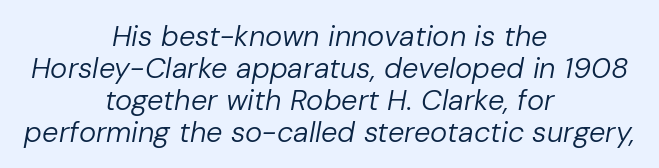
The image shows 29 px regular-weight type, italic (leaning right); set centered, tight line spacing (1.1x), normal letter spacing, not underlined; low stroke contrast and a medium x-height.
